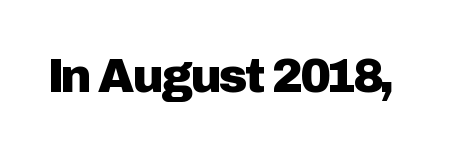
Each letter keeps its own natural width here, so spacing adapts to shape. A typesetter would label this face a sans. Bare-footed words on every line. The passage shown has conventional tracking throughout.
